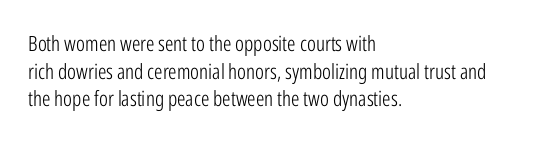
Every stem runs plumb, perpendicular to the baseline. Leftover space on each line is placed entirely after the last word. Check the space under the baseline: it is left empty. This reads as an unemphasized weight, regular at the heaviest. Caption: standard tracking, unaltered.
